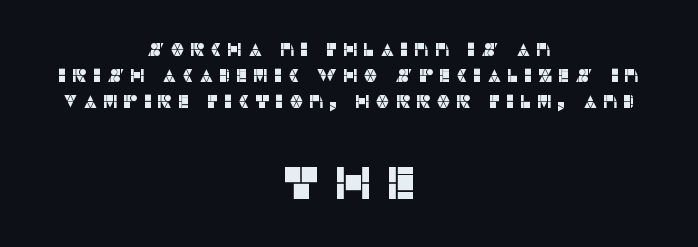
Does the leading feel generous? No, just average. These lines were composed using upright roman letters. This layout puts the modest block above and the oversized block below. Is the letter spacing exaggerated? Yes — the characters are pushed far apart.
